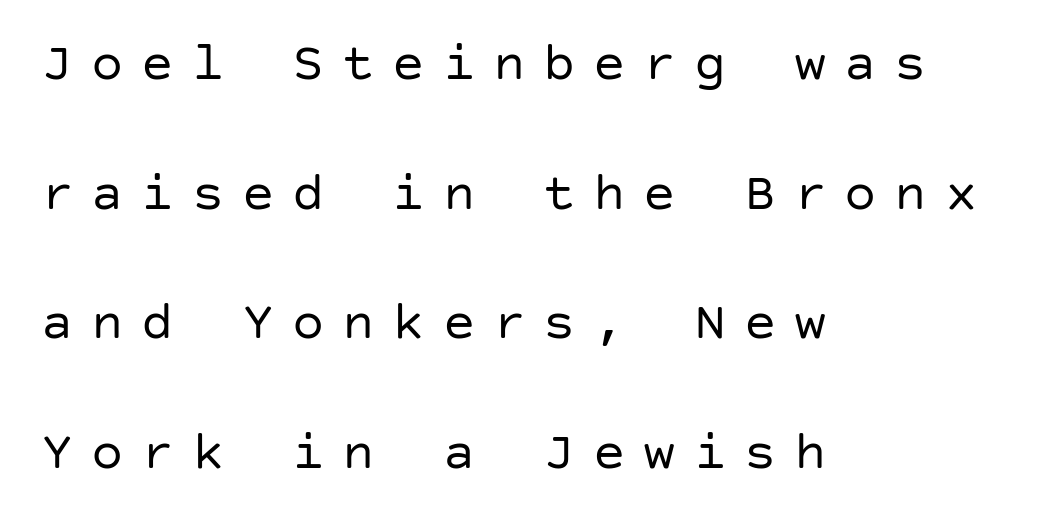
{"serif": "no", "italic": "no", "bold": "no", "weight": "regular", "width": "normal", "stroke_contrast": "low", "x_height": "large", "underline": "no", "align": "left", "line_spacing": "loose", "line_spacing_ratio": 2.4, "letter_spacing": "wide", "letter_spacing_em": 0.33, "glyph_px": 54}
